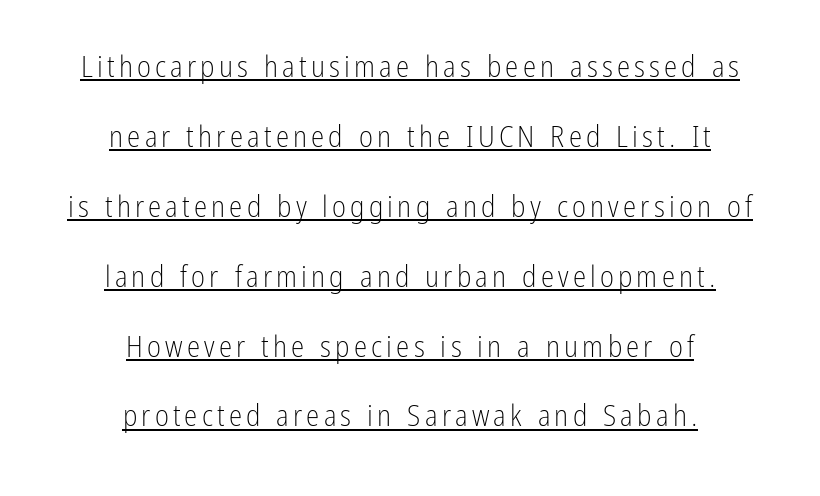
Q: Is the text bold? A: No.
Q: Is the text italic (slanted)? A: No, it is upright.
Q: Is the typeface a serif or a sans-serif typeface? A: Sans-serif.
Q: Is the text underlined? A: Yes.
Q: How is the paragraph aligned? A: Centered.
Q: Is the spacing between lines tight, normal or loose? A: Loose.
Q: Width (condensed, normal, or wide)? A: Condensed.
Q: Stroke contrast? A: Low.
Q: x-height? A: Medium.
Q: Monospaced? A: No.
